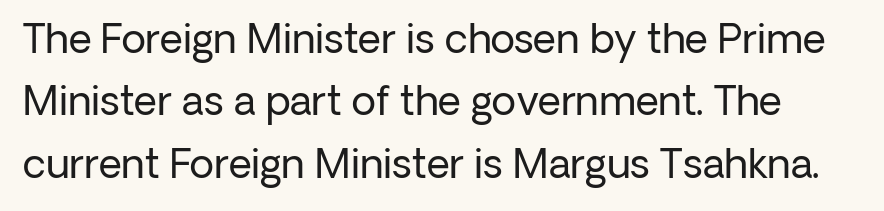
Q: Is the text bold? A: No.
Q: Is the text italic (slanted)? A: No, it is upright.
Q: Is the typeface a serif or a sans-serif typeface? A: Sans-serif.
Q: Is the text underlined? A: No.
Q: Is the spacing between letters normal or unusually wide? A: Normal.
Q: Is the spacing between lines tight, normal or loose? A: Normal.
Q: Width (condensed, normal, or wide)? A: Normal.
Q: Stroke contrast? A: Low.
Q: x-height? A: Medium.
Q: Monospaced? A: No.
